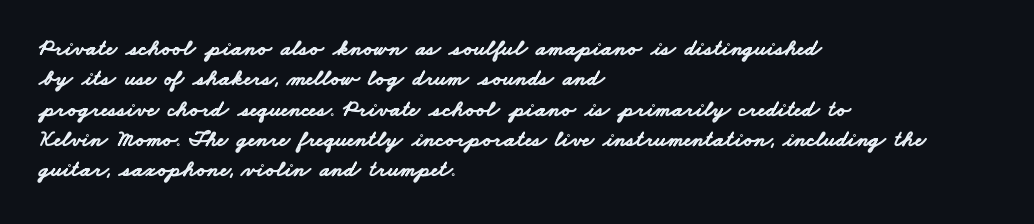
The image shows 23 px bold type; set left-aligned, normal line spacing (1.32x), normal letter spacing, not underlined.
